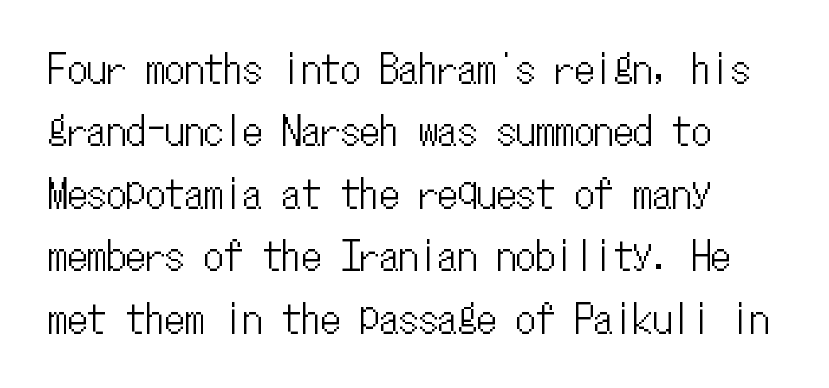
Q: Is the text italic (slanted)? A: No, it is upright.
Q: Is the text underlined? A: No.
Q: Is the spacing between letters normal or unusually wide? A: Normal.
Q: Is the spacing between lines tight, normal or loose? A: Normal.
Q: Width (condensed, normal, or wide)? A: Condensed.
Q: Stroke contrast? A: Low.
Q: x-height? A: Medium.
Q: Monospaced? A: Yes.
